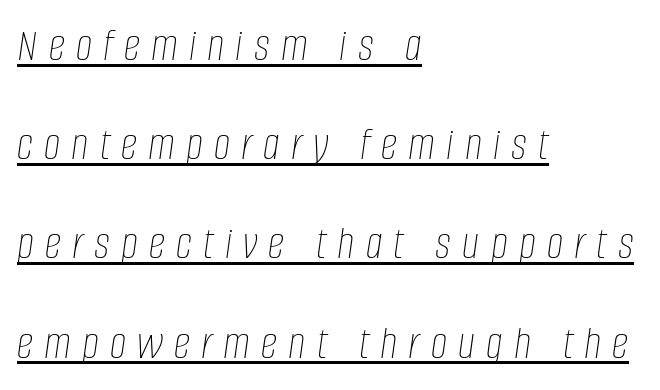
The image shows 47 px thin, condensed type, italic (leaning right); set left-aligned, loose line spacing (2.11x), unusually wide letter spacing (+0.24 em), underlined; low stroke contrast and a large x-height.
